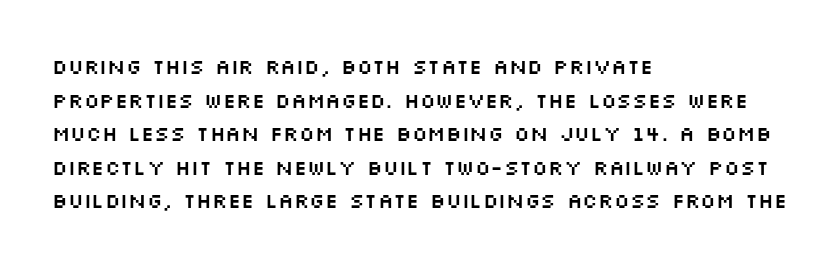
The image shows 21 px text type, upright; set left-aligned, normal line spacing (1.6x), normal letter spacing, not underlined.
